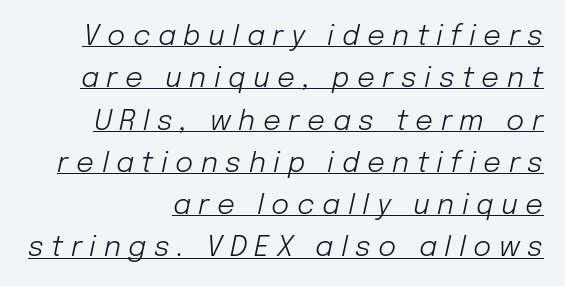
Q: Is the text bold? A: No.
Q: Is the text italic (slanted)? A: Yes, it leans right by about 12 degrees.
Q: Is the text underlined? A: Yes.
Q: How is the paragraph aligned? A: Right-aligned.
Q: Is the spacing between letters normal or unusually wide? A: Unusually wide.
Q: Is the spacing between lines tight, normal or loose? A: Normal.
Q: Width (condensed, normal, or wide)? A: Normal.
Q: Stroke contrast? A: Low.
Q: x-height? A: Medium.
Q: Monospaced? A: No.
